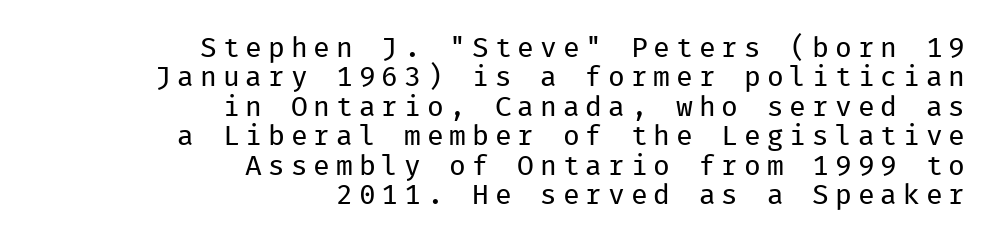
Are there feet on the stems? There aren't — it's a sans. The font's upright variant was chosen for this text. This sample is right-justified, so line beginnings fall wherever the words allow. Summary of vertical rhythm: compact, with narrow interline spacing. You could count columns in this text — the font is strictly monospaced. Nothing heavy about these letters — not bold at all.
